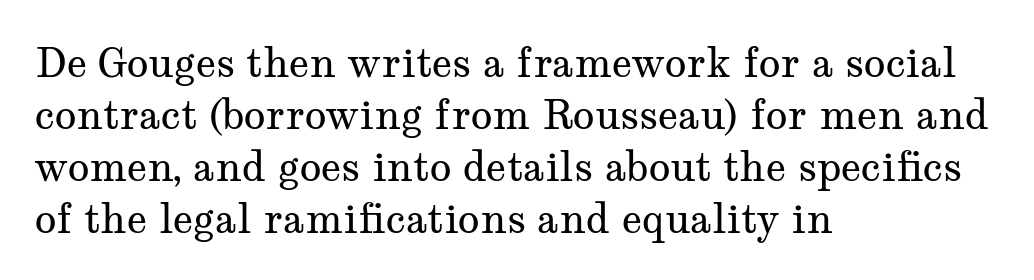
Q: Is the text bold? A: No.
Q: Is the text italic (slanted)? A: No, it is upright.
Q: Is the typeface a serif or a sans-serif typeface? A: Serif.
Q: Is the text underlined? A: No.
Q: How is the paragraph aligned? A: Left-aligned.
Q: Is the spacing between letters normal or unusually wide? A: Normal.
Q: Is the spacing between lines tight, normal or loose? A: Normal.
Q: Width (condensed, normal, or wide)? A: Wide.
Q: Stroke contrast? A: Medium.
Q: x-height? A: Medium.
Q: Monospaced? A: No.
